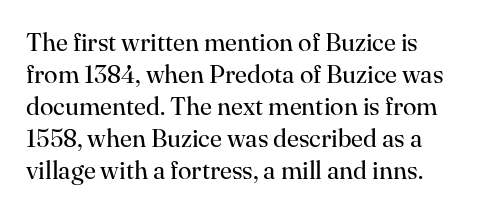
The weight tops out at a normal text grade. The horizontal fit of the characters is conventional and even. Underlining? Definitely not there. You can tell it's not italic because the verticals are truly vertical. The space between consecutive lines is moderate.
